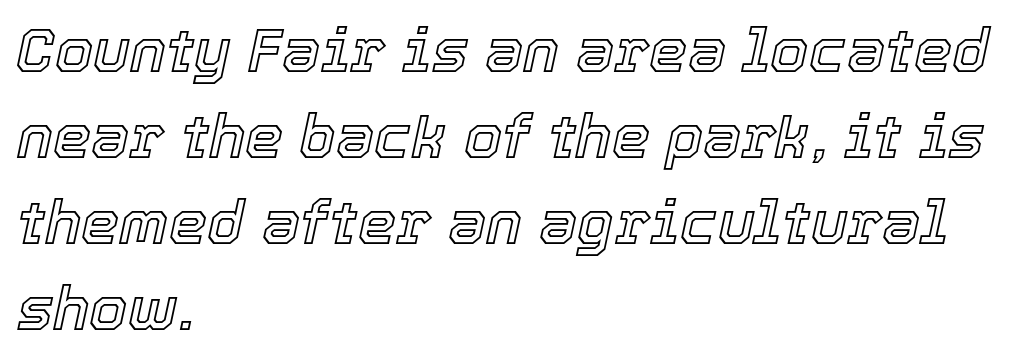
{"italic": "yes", "lean": "right", "slant_degrees": 12, "width": "normal", "x_height": "medium", "monospaced": "no", "underline": "no", "align": "left", "line_spacing": "normal", "line_spacing_ratio": 1.41, "letter_spacing": "normal", "letter_spacing_em": 0.0, "glyph_px": 61}
